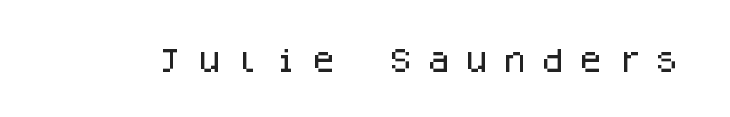
{"italic": "no", "underline": "no", "letter_spacing": "wide", "letter_spacing_em": 0.41, "glyph_px": 27}
